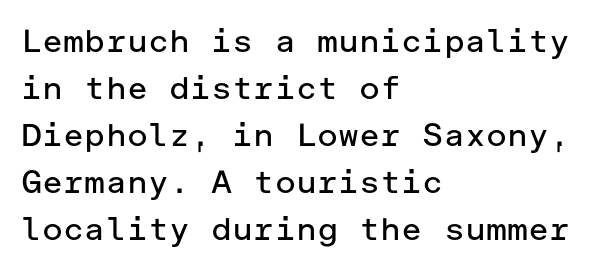
The image shows 32 px regular-weight sans-serif type, upright; set left-aligned, normal line spacing (1.47x), normal letter spacing, not underlined; low stroke contrast and a medium x-height.
